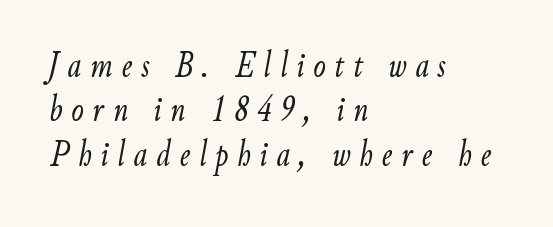
{"italic": "yes", "lean": "right", "slant_degrees": 9, "bold": "no", "weight": "light", "width": "condensed", "stroke_contrast": "low", "x_height": "small", "monospaced": "no", "underline": "no", "align": "left", "line_spacing_ratio": 1.2, "letter_spacing": "wide", "letter_spacing_em": 0.24, "glyph_px": 37}
